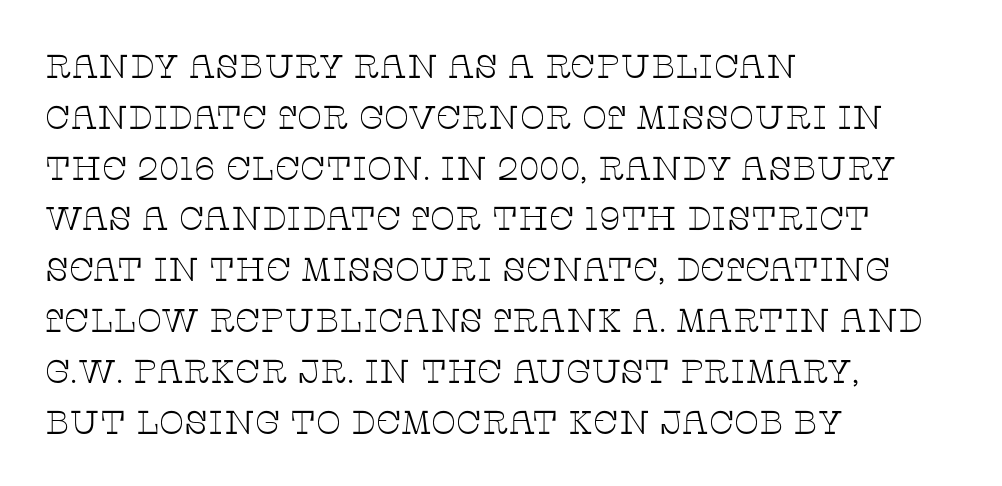
{"serif": "yes", "italic": "no", "bold": "no", "weight": "thin", "width": "wide", "stroke_contrast": "low", "x_height": "large", "monospaced": "no", "underline": "no", "align": "left", "line_spacing": "normal", "line_spacing_ratio": 1.54, "letter_spacing": "normal", "letter_spacing_em": 0.0, "glyph_px": 33}
